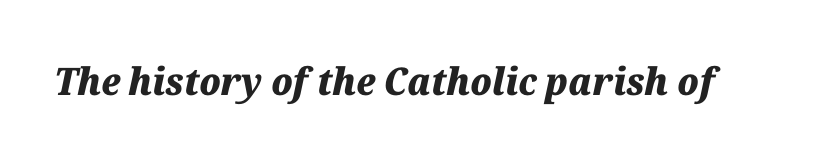
Q: Is the text bold? A: Yes.
Q: Is the text italic (slanted)? A: Yes, it leans right by about 12 degrees.
Q: Is the text underlined? A: No.
Q: Is the spacing between letters normal or unusually wide? A: Normal.
Q: Width (condensed, normal, or wide)? A: Normal.
Q: Stroke contrast? A: Medium.
Q: x-height? A: Medium.
Q: Monospaced? A: No.
